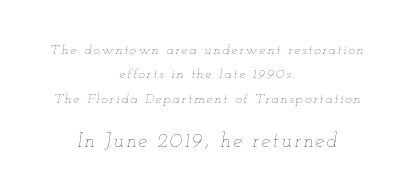
The image shows 20 px text type, italic (leaning right); set centered, line spacing 1.75x, not underlined; the second (bottom) block is 1.43x larger.
